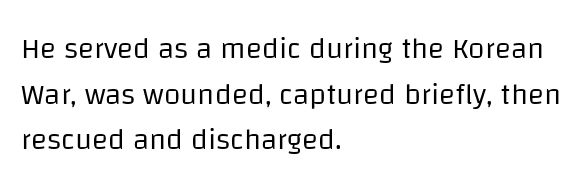
Q: Is the text bold? A: No.
Q: Is the text italic (slanted)? A: No, it is upright.
Q: Is the typeface a serif or a sans-serif typeface? A: Sans-serif.
Q: Is the text underlined? A: No.
Q: How is the paragraph aligned? A: Left-aligned.
Q: Is the spacing between letters normal or unusually wide? A: Normal.
Q: Is the spacing between lines tight, normal or loose? A: Normal.
Q: Width (condensed, normal, or wide)? A: Normal.
Q: Stroke contrast? A: Low.
Q: x-height? A: Large.
Q: Monospaced? A: No.
